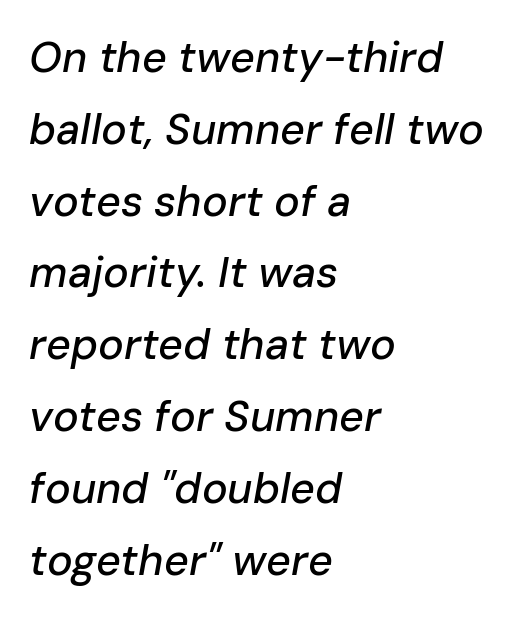
A student would call this left alignment; a typographer would say flush left, rag right. Quick note: italic. Rule under the text: the space is simply empty. Looks like regular typesetting: each glyph gets only the width it needs.
